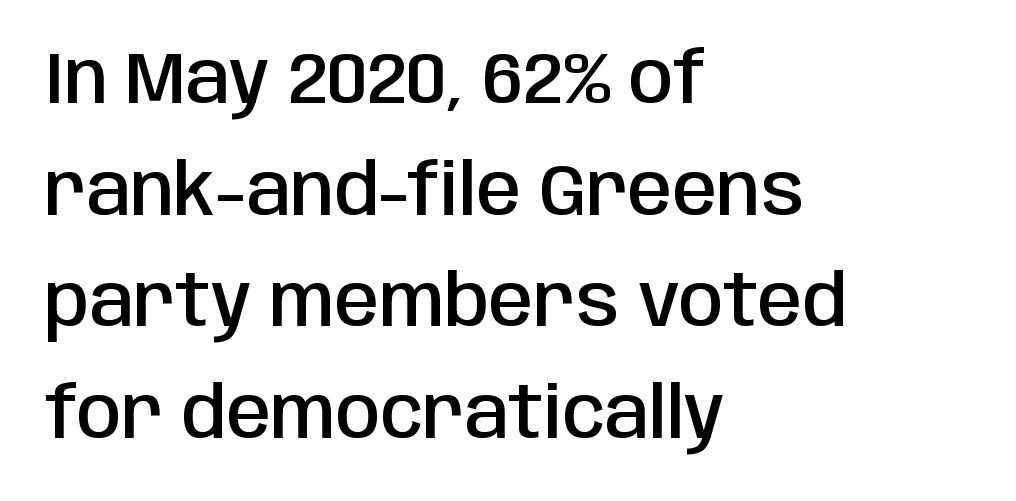
{"serif": "no", "italic": "no", "bold": "semi", "weight": "semibold", "width": "condensed", "stroke_contrast": "low", "x_height": "large", "monospaced": "no", "underline": "no", "align": "left", "line_spacing": "normal", "line_spacing_ratio": 1.55, "letter_spacing": "normal", "letter_spacing_em": 0.0, "glyph_px": 72}
